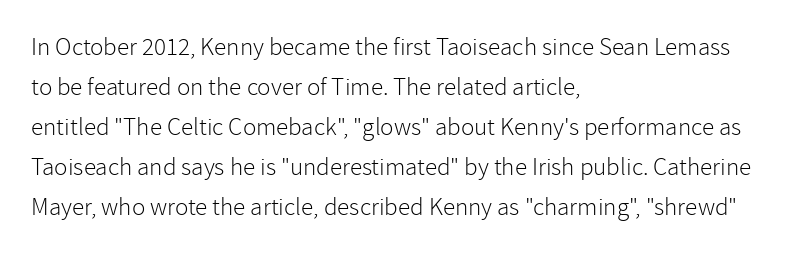
Q: Is the text bold? A: No.
Q: Is the text italic (slanted)? A: No, it is upright.
Q: Is the text underlined? A: No.
Q: How is the paragraph aligned? A: Left-aligned.
Q: Is the spacing between letters normal or unusually wide? A: Normal.
Q: Is the spacing between lines tight, normal or loose? A: Normal.
